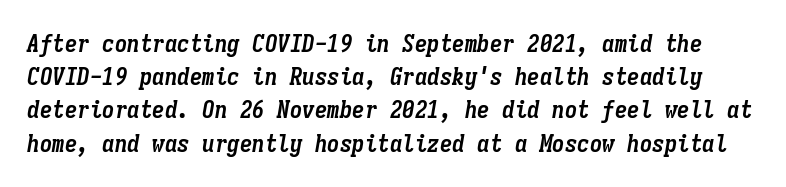
The space directly below the letters is spotless. Plenty of ink on the page — the face is bold. Italic: yes, the glyphs are oblique. The letters sit at their default tracking, neither squeezed nor spread.
